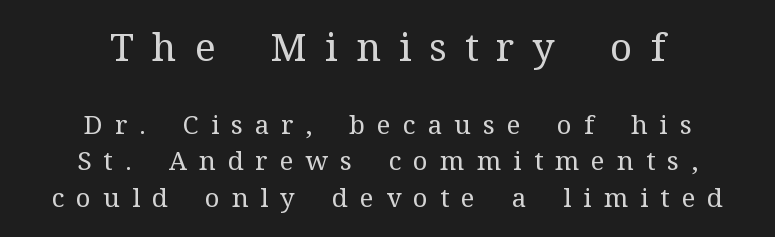
The image shows 39 px regular-weight serif type, upright; set centered, normal line spacing (1.4x), unusually wide letter spacing (+0.46 em), not underlined; the first (top) block is 1.5x larger; medium stroke contrast and a medium x-height.
